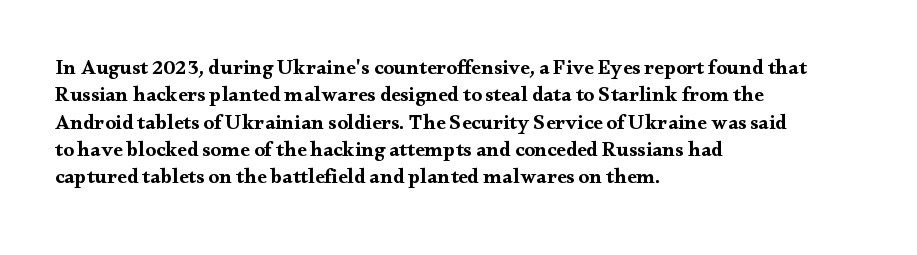
The rendering anchors every line to the left-hand side. This is the regular roman posture of the typeface. A normal amount of white space separates one row of letters from the next. The face used here is rendered with its standard letterfit. A clean baseline with only descenders dipping below it. The sample has been set heavy, in full bold.
